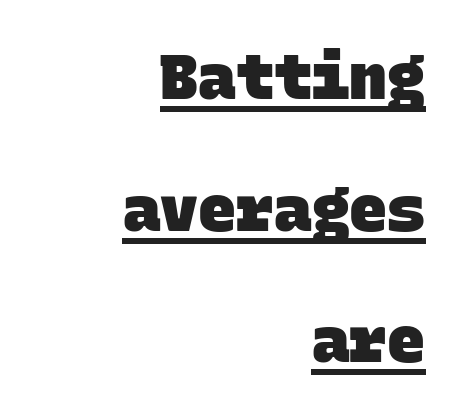
Q: Is the text bold? A: Yes.
Q: Is the typeface a serif or a sans-serif typeface? A: Sans-serif.
Q: Is the text underlined? A: Yes.
Q: How is the paragraph aligned? A: Right-aligned.
Q: Is the spacing between letters normal or unusually wide? A: Normal.
Q: Is the spacing between lines tight, normal or loose? A: Loose.
Q: Width (condensed, normal, or wide)? A: Normal.
Q: Stroke contrast? A: Low.
Q: x-height? A: Large.
Q: Monospaced? A: Yes.
